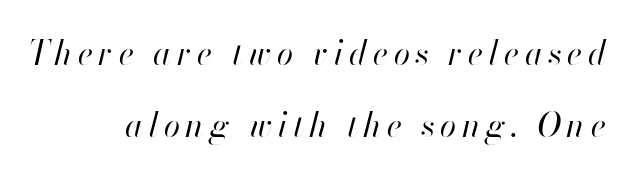
Style check: oblique. Line ends are locked; line starts wander. Weight: regular or lighter. Looks like regular typesetting: each glyph gets only the width it needs.
